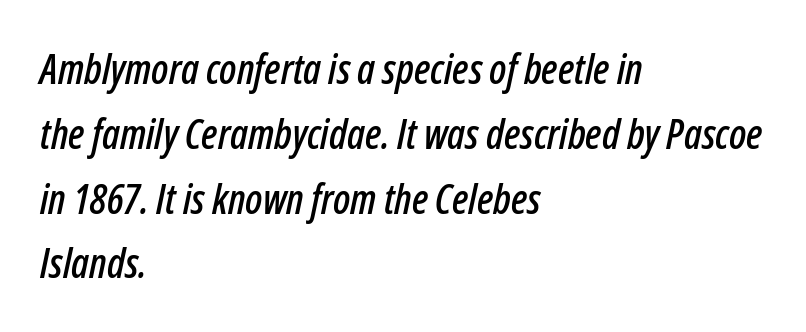
{"italic": "yes", "lean": "right", "slant_degrees": 12, "width": "condensed", "stroke_contrast": "low", "x_height": "medium", "monospaced": "no", "underline": "no", "align": "left", "line_spacing": "normal", "line_spacing_ratio": 1.58, "letter_spacing": "normal", "letter_spacing_em": 0.0, "glyph_px": 41}
